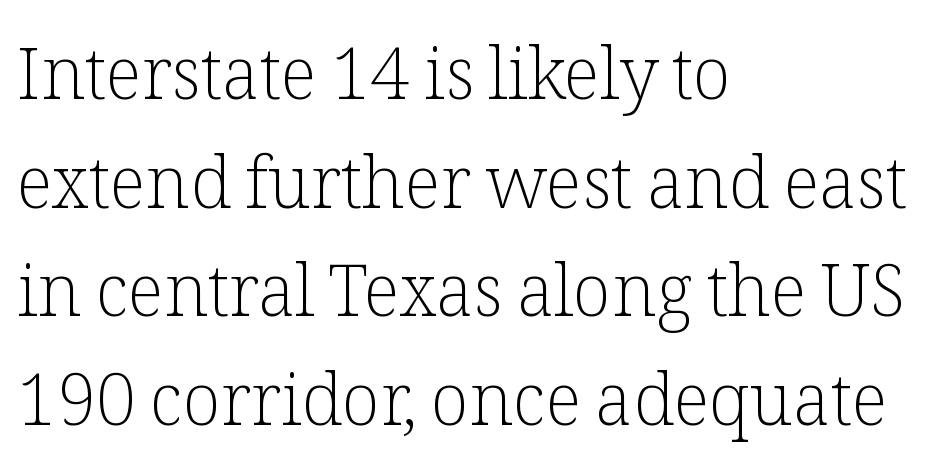
Q: Is the text bold? A: No.
Q: Is the text italic (slanted)? A: No, it is upright.
Q: Is the typeface a serif or a sans-serif typeface? A: Serif.
Q: Is the text underlined? A: No.
Q: How is the paragraph aligned? A: Left-aligned.
Q: Is the spacing between letters normal or unusually wide? A: Normal.
Q: Is the spacing between lines tight, normal or loose? A: Normal.
Q: Width (condensed, normal, or wide)? A: Normal.
Q: Stroke contrast? A: Low.
Q: x-height? A: Medium.
Q: Monospaced? A: No.
